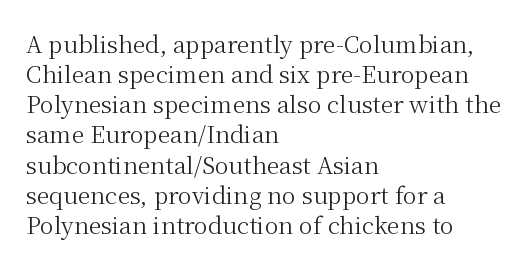
{"italic": "no", "bold": "no", "underline": "no", "align": "left", "line_spacing": "normal", "line_spacing_ratio": 1.31, "letter_spacing": "normal", "letter_spacing_em": 0.0, "glyph_px": 23}
